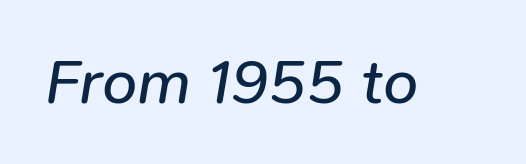
Q: Is the text bold? A: No.
Q: Is the text italic (slanted)? A: Yes, it leans right by about 9 degrees.
Q: Is the text underlined? A: No.
Q: Is the spacing between letters normal or unusually wide? A: Normal.
Q: Width (condensed, normal, or wide)? A: Normal.
Q: Stroke contrast? A: Low.
Q: x-height? A: Medium.
Q: Monospaced? A: No.
